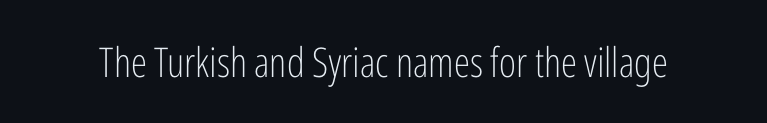
{"serif": "no", "italic": "no", "bold": "no", "weight": "light", "width": "condensed", "stroke_contrast": "low", "x_height": "medium", "monospaced": "no", "underline": "no", "letter_spacing": "normal", "letter_spacing_em": 0.0, "glyph_px": 41}
